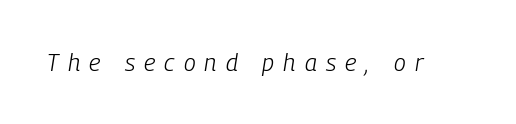
The image shows 24 px text type, italic (leaning right); set unusually wide letter spacing (+0.38 em), not underlined.
